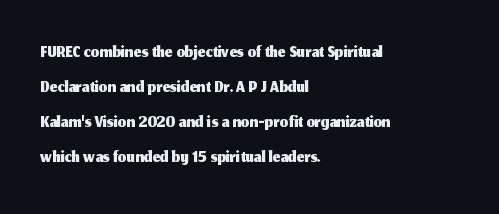
The image shows 27 px text type, upright; set left-aligned, normal line spacing (1.3x), normal letter spacing, not underlined.
